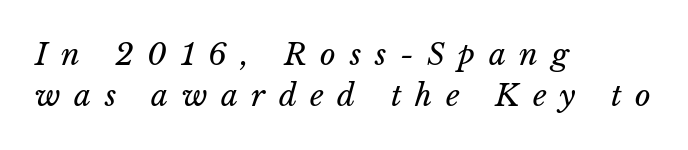
{"italic": "yes", "lean": "right", "slant_degrees": 15, "bold": "no", "weight": "regular", "width": "normal", "stroke_contrast": "low", "x_height": "medium", "monospaced": "no", "underline": "no", "align": "left", "line_spacing": "normal", "line_spacing_ratio": 1.36, "letter_spacing": "wide", "letter_spacing_em": 0.45, "glyph_px": 30}
